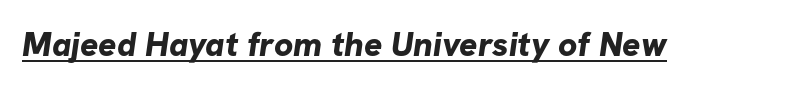
The face used here is proportionally spaced, like ordinary book or web type. Short note: letters normally spaced. The designer went with a sans here, leaving each stem footless. Does the weight exceed regular? Yes, all the way to bold.
